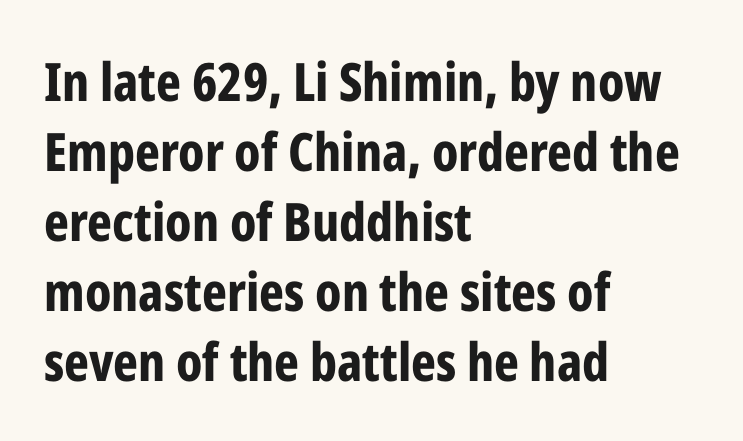
The image shows 53 px bold, condensed sans-serif type, upright; set left-aligned, normal line spacing (1.32x), normal letter spacing, not underlined; low stroke contrast and a medium x-height.
